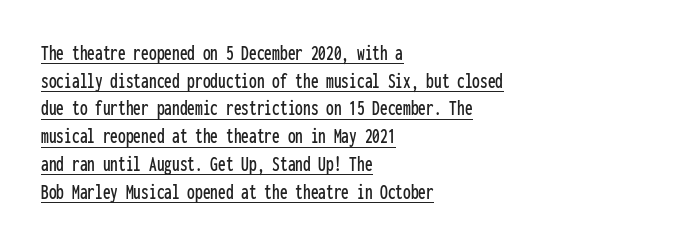
{"italic": "no", "underline": "yes", "align": "left", "line_spacing": "normal", "line_spacing_ratio": 1.26, "letter_spacing": "normal", "letter_spacing_em": 0.0, "glyph_px": 22}
